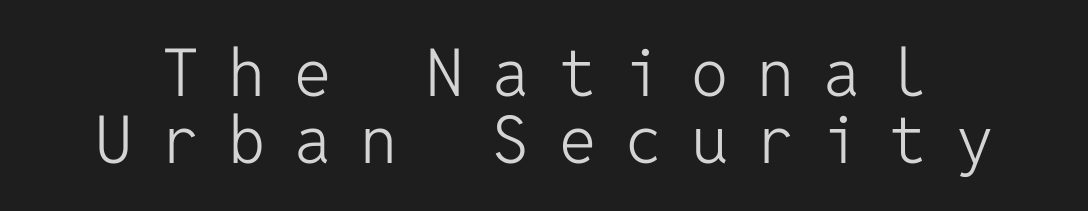
Q: Is the text bold? A: No.
Q: Is the text italic (slanted)? A: No, it is upright.
Q: Is the typeface a serif or a sans-serif typeface? A: Sans-serif.
Q: Is the text underlined? A: No.
Q: Is the spacing between letters normal or unusually wide? A: Unusually wide.
Q: Is the spacing between lines tight, normal or loose? A: Tight.
Q: Width (condensed, normal, or wide)? A: Normal.
Q: Stroke contrast? A: Low.
Q: x-height? A: Medium.
Q: Monospaced? A: Yes.
